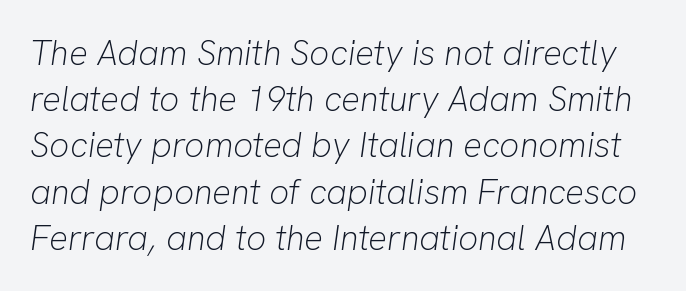
The rendering uses natural spacing where letterforms have individual widths. The weight tops out at a normal text grade. The specimen reads as italic at a glance. Evenly set lines give the paragraph a standard silhouette. There is no visible air inserted between adjacent glyphs.
